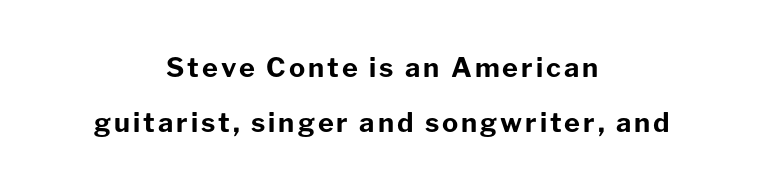
Ordinary non-slanted type is in use. Each line is balanced around a shared central axis. Underlining? Definitely not there. The block of text is sparse from top to bottom, with ample space between rows.
